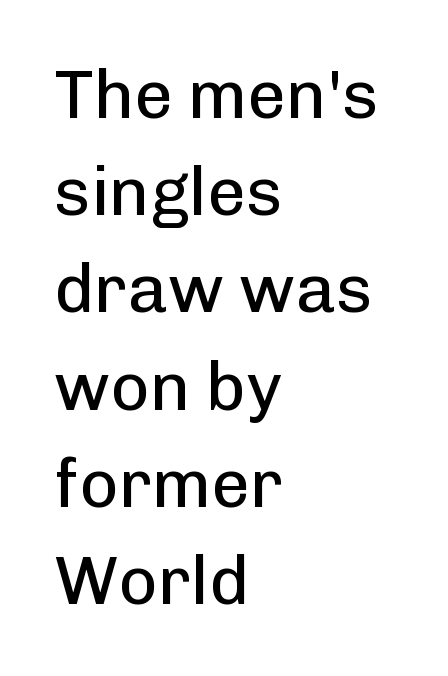
Do the characters align in a grid? No, the font is proportional. No feet cap the strokes, marking this as sans-serif type. The tracking reads as untouched default to a designer's eye. Honestly, the row spacing looks completely unremarkable. This rendering features lettering with no underline.
